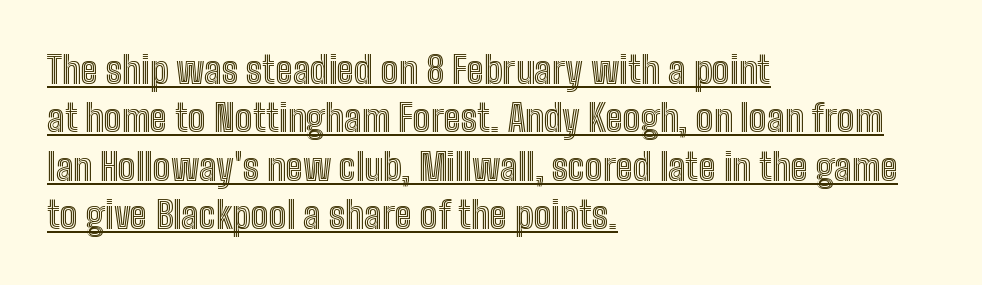
Q: Is the text italic (slanted)? A: No, it is upright.
Q: Is the text underlined? A: Yes.
Q: How is the paragraph aligned? A: Left-aligned.
Q: Is the spacing between letters normal or unusually wide? A: Normal.
Q: Is the spacing between lines tight, normal or loose? A: Normal.
Q: Width (condensed, normal, or wide)? A: Condensed.
Q: x-height? A: Medium.
Q: Monospaced? A: No.
